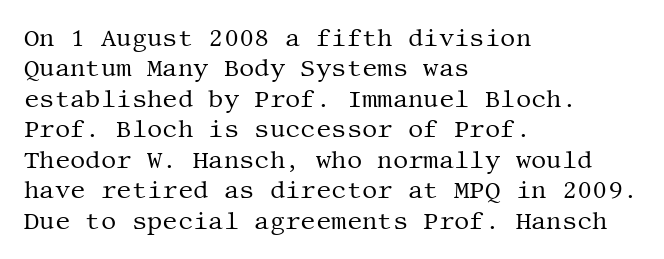
{"italic": "no", "bold": "no", "underline": "no", "align": "left", "line_spacing": "normal", "line_spacing_ratio": 1.27, "letter_spacing": "normal", "letter_spacing_em": 0.0, "glyph_px": 24}
